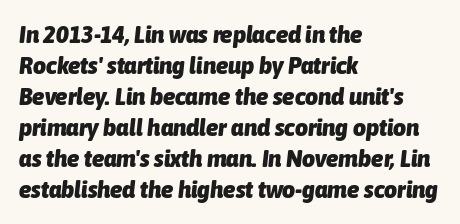
{"italic": "yes", "lean": "right", "slant_degrees": 6, "bold": "yes", "underline": "no", "align": "left", "line_spacing_ratio": 1.24, "letter_spacing": "normal", "letter_spacing_em": 0.0, "glyph_px": 25}
